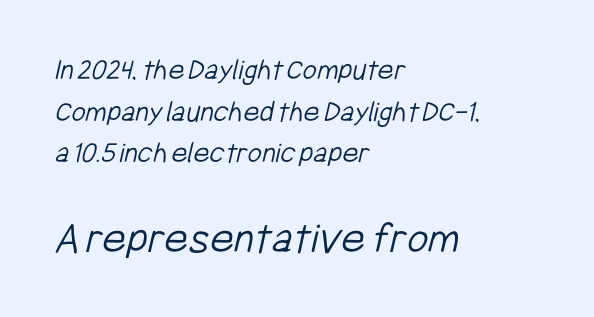
Nothing heavy about these letters — not bold at all. Do the characters align in a grid? No, the font is proportional. Typeset ragged right — the left edge is the straight one. Serifs: no, the terminals of the letterforms are clean. Underline: absent.
